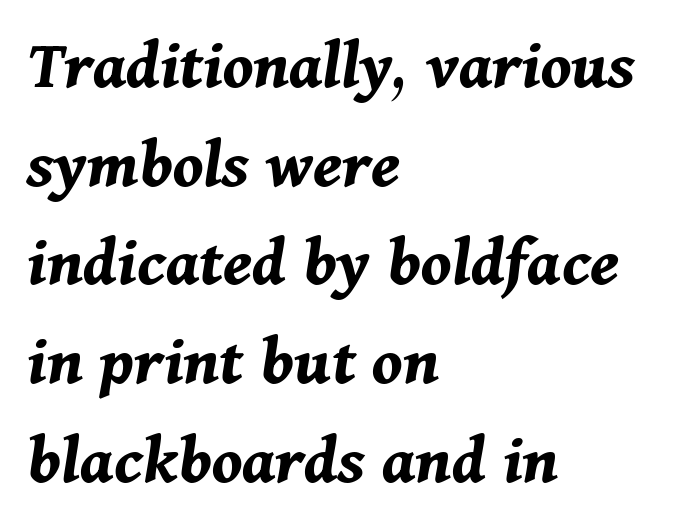
Designer's note — italics engaged. The passage shown is emphatically bold. The lines sit at an ordinary, default distance from one another. The setting favours the left margin, as ordinary paragraphs usually do. You could not count columns in this text — the font is proportionally spaced.
